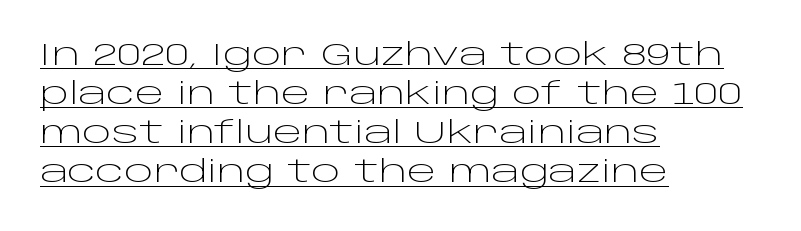
{"serif": "no", "italic": "no", "bold": "no", "weight": "light", "width": "wide", "stroke_contrast": "low", "x_height": "large", "monospaced": "no", "underline": "yes", "align": "left", "line_spacing": "normal", "line_spacing_ratio": 1.26, "letter_spacing": "normal", "letter_spacing_em": 0.0, "glyph_px": 31}
